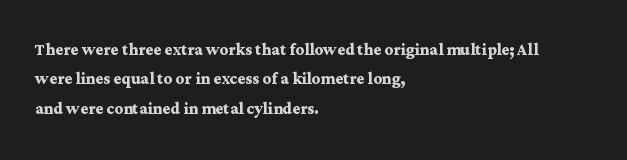
{"italic": "no", "bold": "yes", "underline": "no", "align": "left", "line_spacing": "normal", "line_spacing_ratio": 1.4, "letter_spacing": "normal", "letter_spacing_em": 0.0, "glyph_px": 21}
